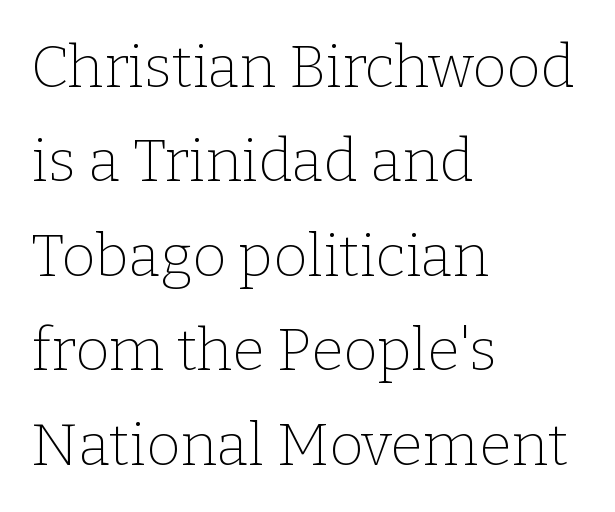
Q: Is the text bold? A: No.
Q: Is the text italic (slanted)? A: No, it is upright.
Q: Is the typeface a serif or a sans-serif typeface? A: Serif.
Q: Is the text underlined? A: No.
Q: How is the paragraph aligned? A: Left-aligned.
Q: Is the spacing between letters normal or unusually wide? A: Normal.
Q: Is the spacing between lines tight, normal or loose? A: Normal.
Q: Width (condensed, normal, or wide)? A: Normal.
Q: Stroke contrast? A: Low.
Q: x-height? A: Medium.
Q: Monospaced? A: No.
